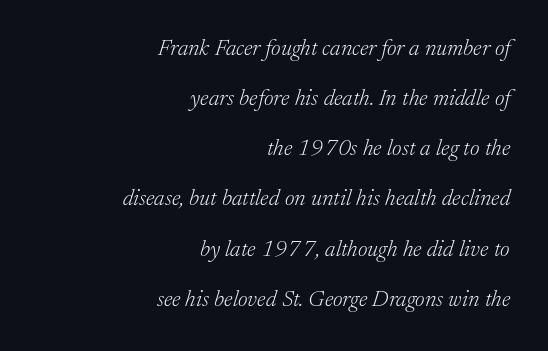
The image shows 23 px text type, italic (leaning right); set right-aligned, loose line spacing (2.18x), normal letter spacing, not underlined.
